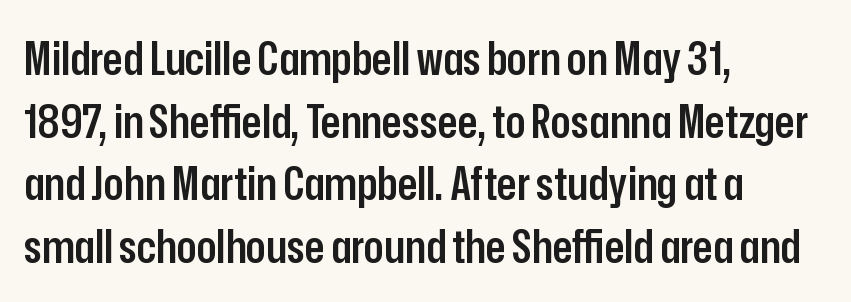
{"serif": "no", "italic": "no", "bold": "semi", "weight": "semibold", "width": "condensed", "stroke_contrast": "low", "x_height": "medium", "monospaced": "no", "underline": "no", "align": "left", "line_spacing": "normal", "line_spacing_ratio": 1.36, "letter_spacing": "normal", "letter_spacing_em": 0.0, "glyph_px": 46}
